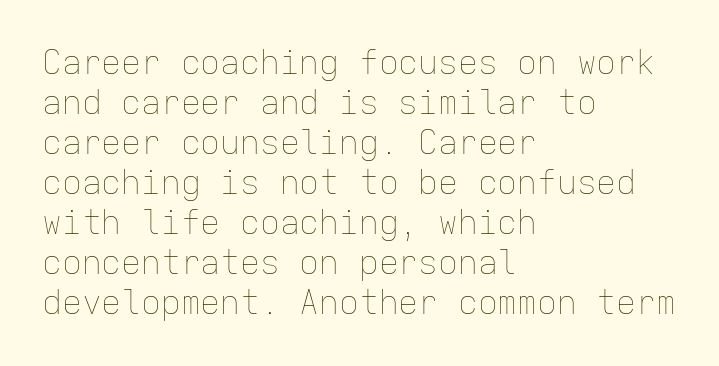
When letters stand straight like this, we call the style roman or upright. Students, note that the glyphs here touch the page at normal intervals. Check under the words: just untouched page. Do the characters align in a grid? Yes, the font is monospaced. The setting favours the left margin, as ordinary paragraphs usually do.
